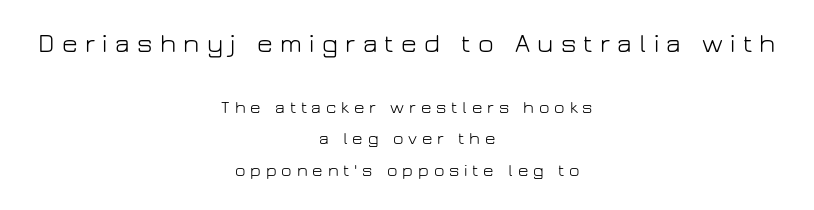
The image shows 27 px text type, upright; set centered, line spacing 1.75x, unusually wide letter spacing (+0.27 em), not underlined; the first (top) block is 1.5x larger.
